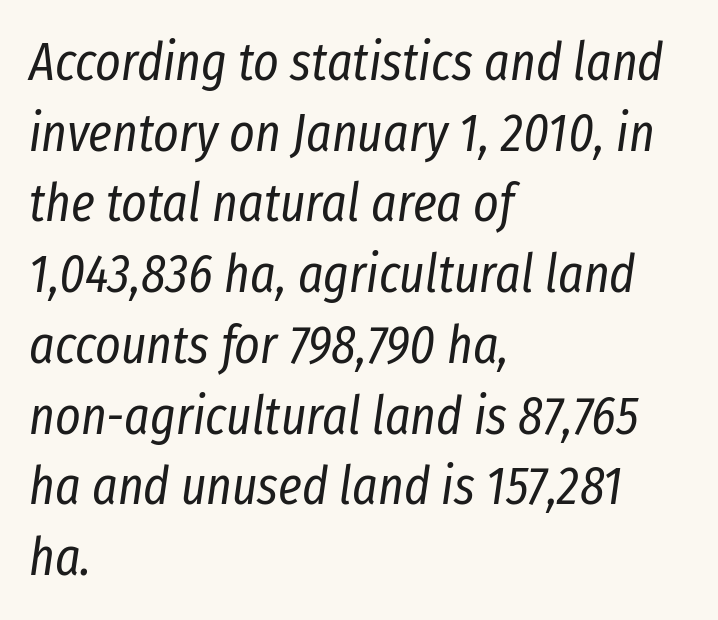
{"italic": "yes", "lean": "right", "slant_degrees": 8, "bold": "no", "weight": "regular", "width": "condensed", "stroke_contrast": "low", "x_height": "medium", "monospaced": "no", "underline": "no", "align": "left", "line_spacing": "normal", "line_spacing_ratio": 1.31, "letter_spacing": "normal", "letter_spacing_em": 0.0, "glyph_px": 54}
